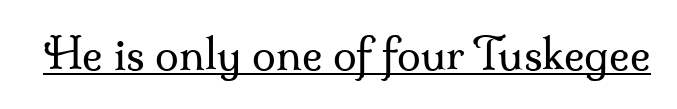
The letters advance in unequal steps, a hallmark of proportional type. Classification — serif. Here the glyphs are tracked normally, forming tight word shapes. Posture: upright roman. Nothing heavy about these letters — not bold at all. Underline: present.
